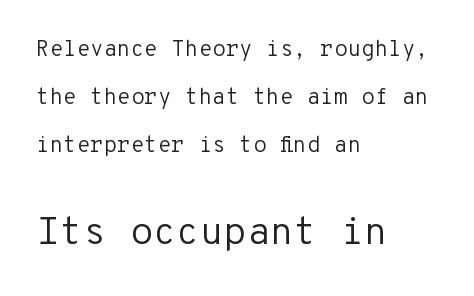
The image shows 38 px regular-weight sans-serif type, upright, monospaced; set left-aligned, loose line spacing (2.18x), normal letter spacing, not underlined; the second (bottom) block is 1.73x larger; low stroke contrast and a medium x-height.
